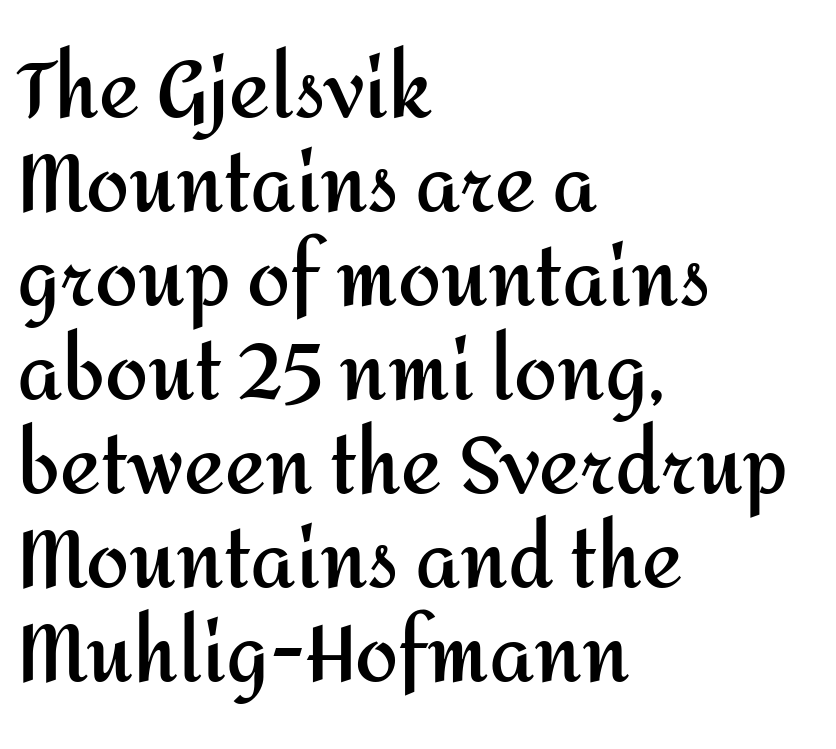
The axis of the letterforms is exactly vertical. Plain, unruled lines of type. Horizontal alignment here is leftward, the default for most running prose. Strokes here are thick enough to call this a true bold. The rendering uses natural spacing where letterforms have individual widths.
